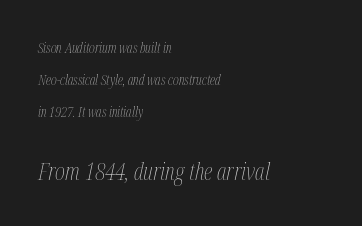
Q: Is the text bold? A: No.
Q: Is the text italic (slanted)? A: Yes, it leans right by about 12 degrees.
Q: Is the text underlined? A: No.
Q: How is the paragraph aligned? A: Left-aligned.
Q: Is the spacing between letters normal or unusually wide? A: Normal.
Q: Is the spacing between lines tight, normal or loose? A: Loose.
Q: Which block of text is set in a larger size, the first (top) or the second (bottom)? A: The second (bottom) one.
